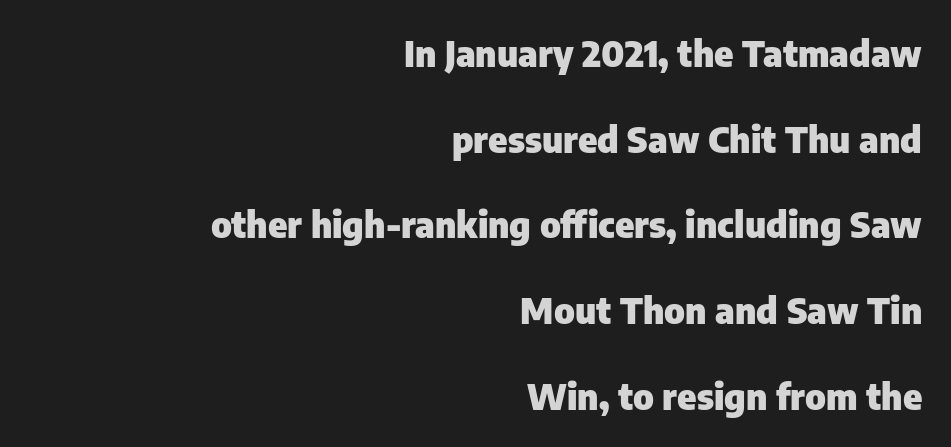
The image shows 36 px heavy sans-serif type, upright; set right-aligned, loose line spacing (2.38x), normal letter spacing, not underlined; low stroke contrast and a medium x-height.
